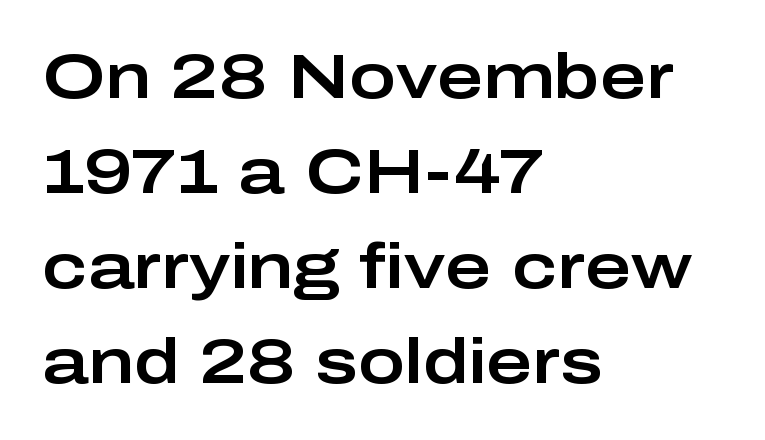
{"serif": "no", "italic": "no", "width": "wide", "stroke_contrast": "low", "x_height": "medium", "monospaced": "no", "underline": "no", "align": "left", "line_spacing": "normal", "line_spacing_ratio": 1.51, "letter_spacing": "normal", "letter_spacing_em": 0.0, "glyph_px": 63}
